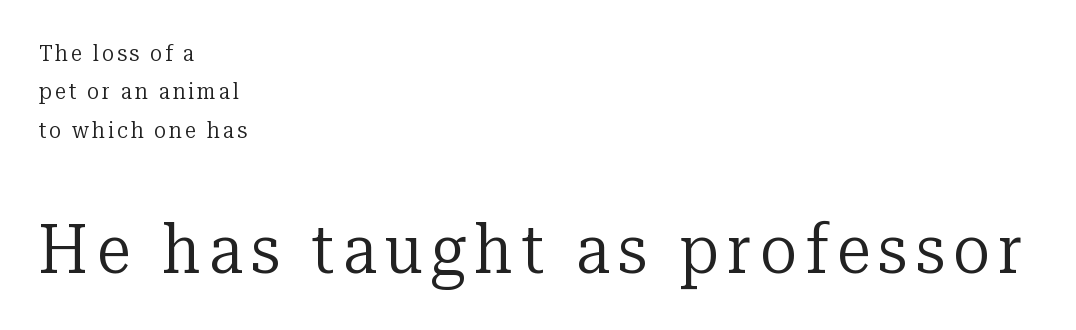
The image shows 69 px regular-weight serif type, upright; set left-aligned, normal line spacing (1.67x), not underlined; the second (bottom) block is 3.0x larger; low stroke contrast and a medium x-height.
